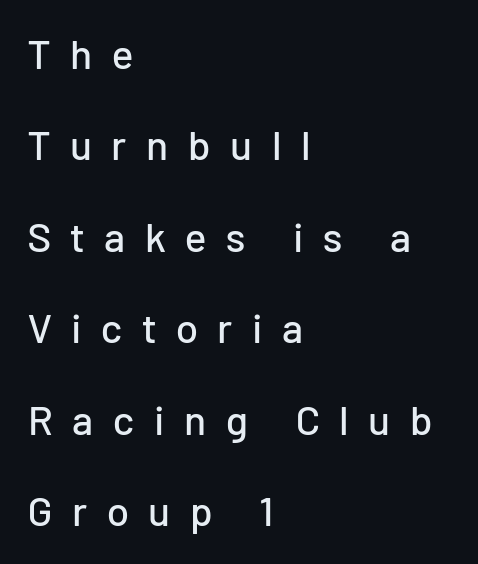
{"serif": "no", "italic": "no", "width": "normal", "stroke_contrast": "low", "x_height": "medium", "monospaced": "no", "underline": "no", "align": "left", "line_spacing": "loose", "line_spacing_ratio": 2.23, "letter_spacing": "wide", "letter_spacing_em": 0.48, "glyph_px": 41}
